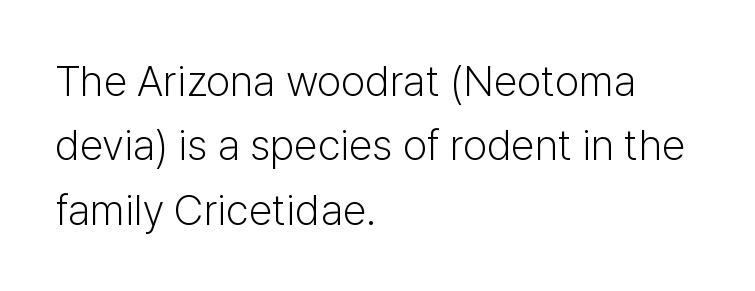
Q: Is the text bold? A: No.
Q: Is the text italic (slanted)? A: No, it is upright.
Q: Is the typeface a serif or a sans-serif typeface? A: Sans-serif.
Q: Is the text underlined? A: No.
Q: How is the paragraph aligned? A: Left-aligned.
Q: Is the spacing between letters normal or unusually wide? A: Normal.
Q: Is the spacing between lines tight, normal or loose? A: Normal.
Q: Width (condensed, normal, or wide)? A: Normal.
Q: Stroke contrast? A: Low.
Q: x-height? A: Medium.
Q: Monospaced? A: No.
